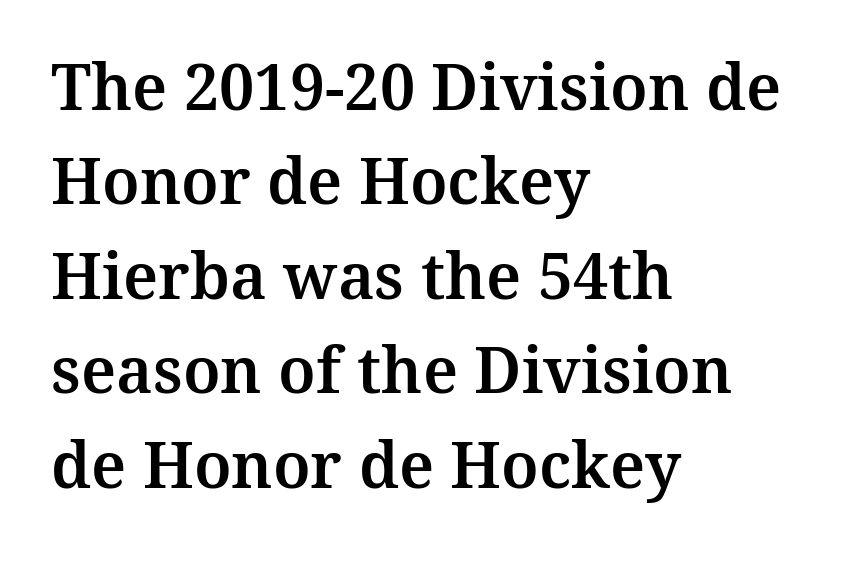
The tracking reads as untouched default to a designer's eye. You could not count columns in this text — the font is proportionally spaced. Serifs: yes, visible at the terminals of the letterforms. Regarding leading, the lines here are spaced in the standard way.
